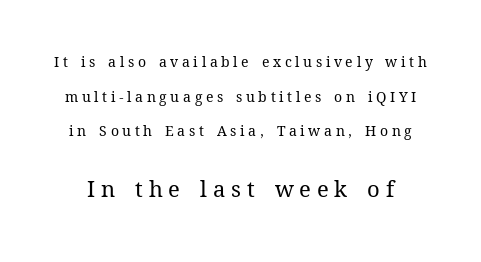
{"italic": "no", "bold": "no", "underline": "no", "line_spacing": "loose", "line_spacing_ratio": 2.48, "letter_spacing": "wide", "letter_spacing_em": 0.26, "larger_block": "second", "size_ratio": 1.57, "glyph_px": 22}
